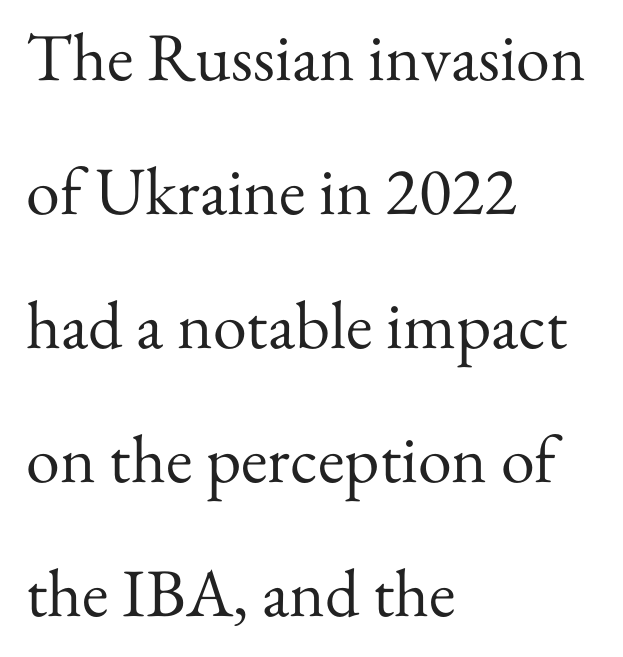
The font is comparable to plain body text, perhaps lighter. The letters stand upright; this is a roman face. Is this a sans? No — the strokes have serifs. This rendering leaves character spacing at its baseline value. Note the varied advance widths — an 'i' is clearly narrower than an 'm'.
